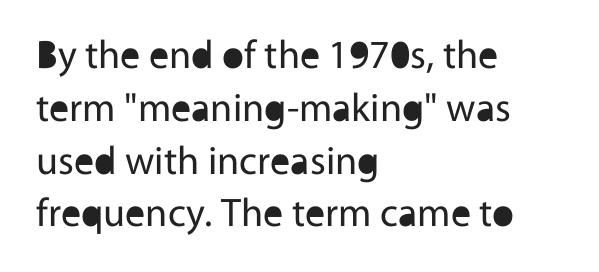
{"serif": "no", "italic": "no", "bold": "no", "weight": "regular", "width": "normal", "x_height": "medium", "monospaced": "no", "underline": "no", "align": "left", "line_spacing": "normal", "line_spacing_ratio": 1.32, "letter_spacing": "normal", "letter_spacing_em": 0.0, "glyph_px": 40}
